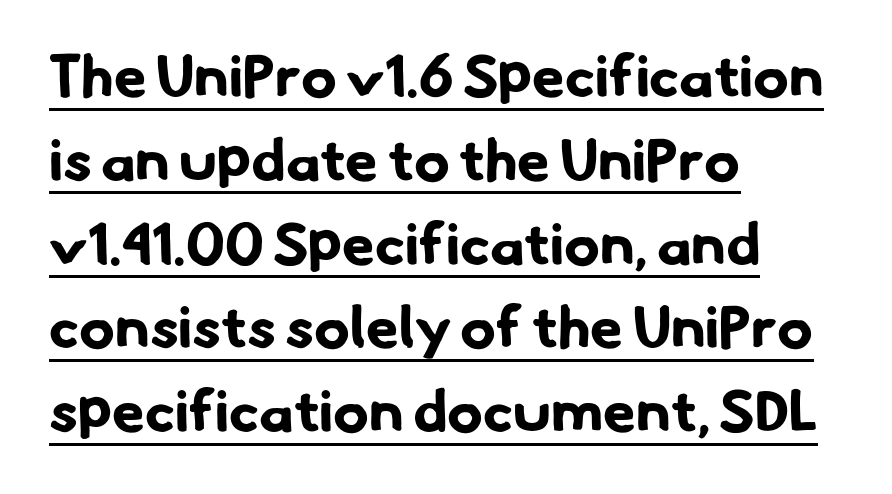
The rendering uses natural spacing where letterforms have individual widths. Students, note that the glyphs here touch the page at normal intervals. The face used here has the dense, thick strokes of a bold. A student would call this left alignment; a typographer would say flush left, rag right. A continuous stroke trails under the words, as in a hyperlink. If you measured baseline to baseline, you'd find a middling distance.
